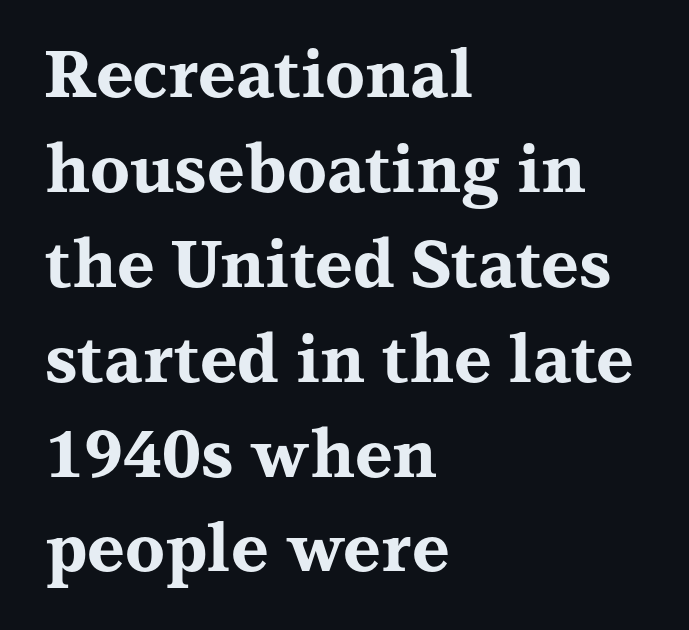
Q: Is the text bold? A: Yes.
Q: Is the text italic (slanted)? A: No, it is upright.
Q: Is the typeface a serif or a sans-serif typeface? A: Serif.
Q: Is the text underlined? A: No.
Q: How is the paragraph aligned? A: Left-aligned.
Q: Is the spacing between letters normal or unusually wide? A: Normal.
Q: Is the spacing between lines tight, normal or loose? A: Normal.
Q: Width (condensed, normal, or wide)? A: Wide.
Q: Stroke contrast? A: Medium.
Q: x-height? A: Medium.
Q: Monospaced? A: No.
